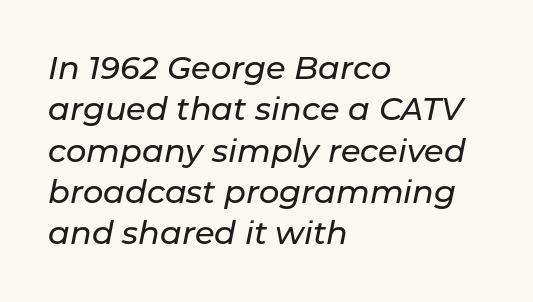
The image shows 32 px text type, italic (leaning right); set left-aligned, normal line spacing (1.29x), normal letter spacing, not underlined; low stroke contrast and a medium x-height.
